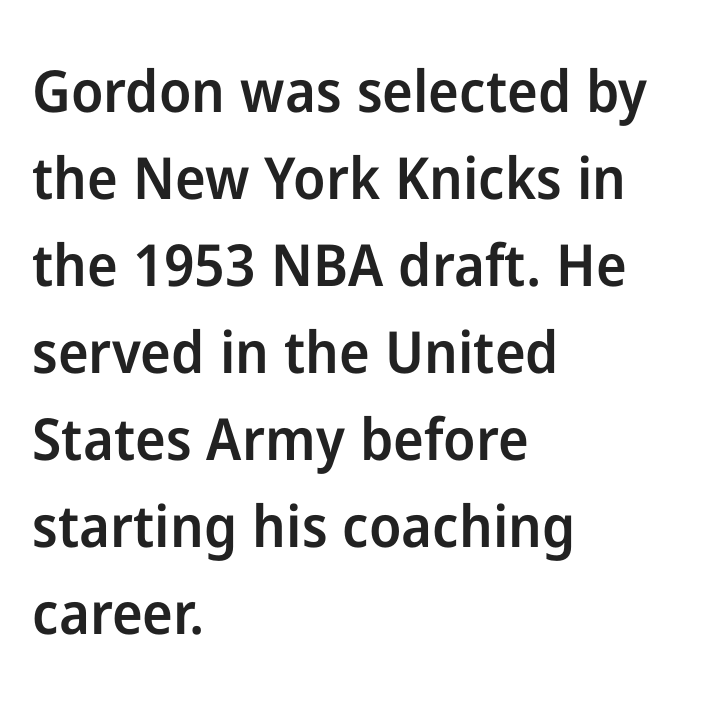
The gaps between neighbouring characters are ordinary and unremarkable. Character widths vary here, with narrow letters taking less room than wide ones. The letters stand straight up with perfectly vertical stems. Line starts are locked; line ends wander. Serif or sans? Sans — the stroke terminals are bare.
